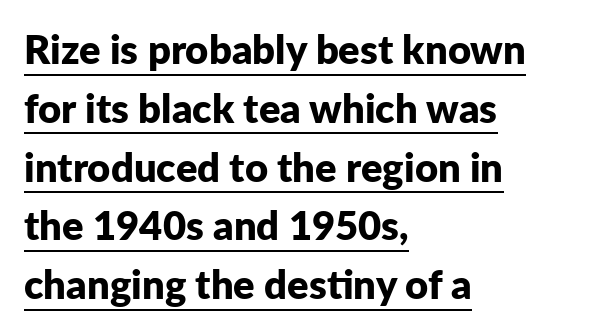
The image shows 40 px bold sans-serif type, upright; set left-aligned, normal line spacing (1.47x), normal letter spacing, underlined; low stroke contrast and a medium x-height.
